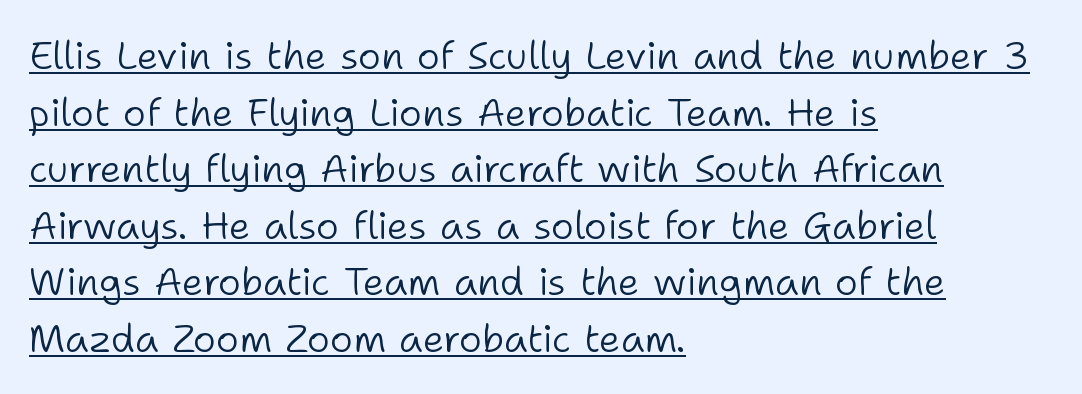
The image shows 39 px light sans-serif type, upright; set left-aligned, normal line spacing (1.45x), normal letter spacing, underlined; low stroke contrast and a medium x-height.
